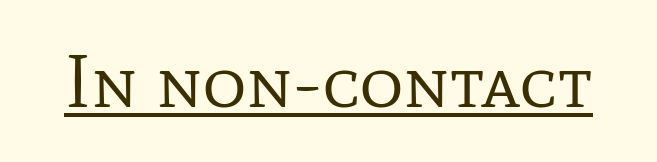
{"serif": "yes", "italic": "no", "bold": "no", "weight": "regular", "width": "normal", "stroke_contrast": "low", "x_height": "medium", "monospaced": "no", "underline": "yes", "letter_spacing": "normal", "letter_spacing_em": 0.0, "glyph_px": 75}
